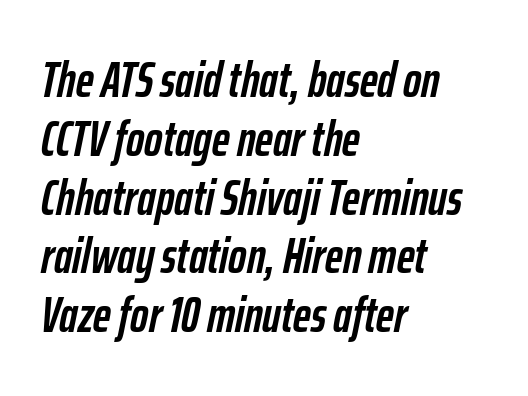
Q: Is the text bold? A: Yes.
Q: Is the text italic (slanted)? A: Yes, it leans right by about 12 degrees.
Q: Is the text underlined? A: No.
Q: How is the paragraph aligned? A: Left-aligned.
Q: Is the spacing between letters normal or unusually wide? A: Normal.
Q: Width (condensed, normal, or wide)? A: Condensed.
Q: Stroke contrast? A: Low.
Q: x-height? A: Medium.
Q: Monospaced? A: No.
